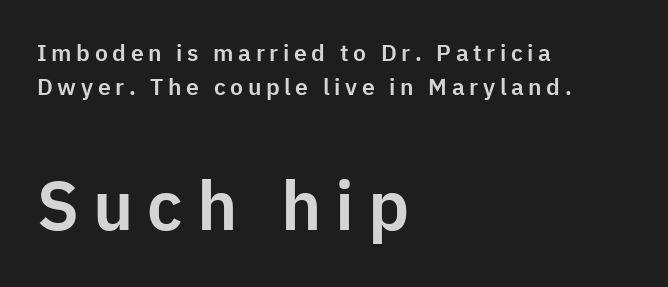
{"serif": "no", "italic": "no", "width": "normal", "stroke_contrast": "low", "x_height": "medium", "monospaced": "no", "underline": "no", "align": "left", "line_spacing": "normal", "line_spacing_ratio": 1.46, "letter_spacing": "wide", "letter_spacing_em": 0.2, "larger_block": "second", "size_ratio": 3.0, "glyph_px": 69}
